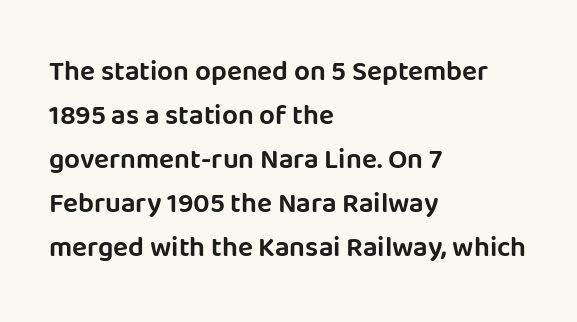
The image shows 28 px sans-serif type, upright; set left-aligned, normal line spacing (1.57x), normal letter spacing, not underlined; low stroke contrast and a large x-height.
